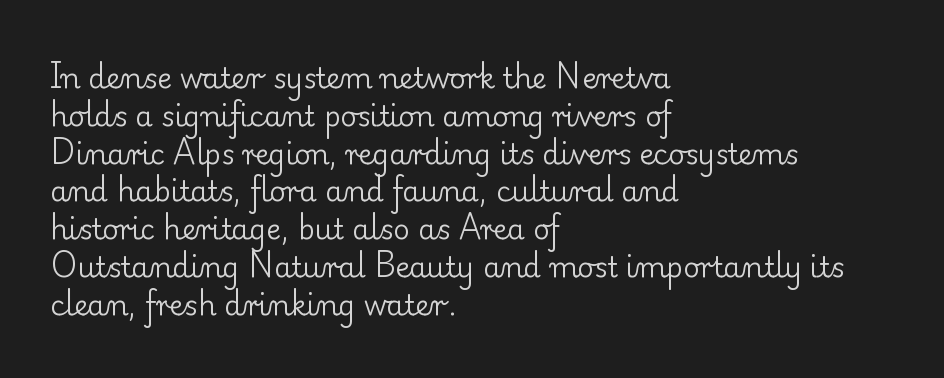
Check the space under the baseline: it is left empty. Character widths vary here, with narrow letters taking less room than wide ones. Baseline-to-baseline distance is the conventional proportion of letter height. You can tell from the footed stems that serif type was used. This reads as an unemphasized weight, regular at the heaviest.
